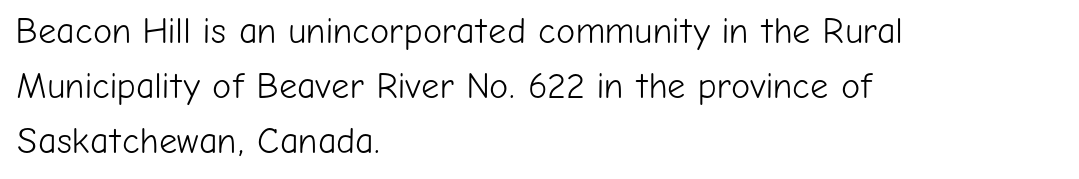
Q: Is the text bold? A: No.
Q: Is the text italic (slanted)? A: No, it is upright.
Q: Is the typeface a serif or a sans-serif typeface? A: Sans-serif.
Q: Is the text underlined? A: No.
Q: How is the paragraph aligned? A: Left-aligned.
Q: Is the spacing between letters normal or unusually wide? A: Normal.
Q: Is the spacing between lines tight, normal or loose? A: Normal.
Q: Width (condensed, normal, or wide)? A: Normal.
Q: Stroke contrast? A: Low.
Q: x-height? A: Medium.
Q: Monospaced? A: No.
